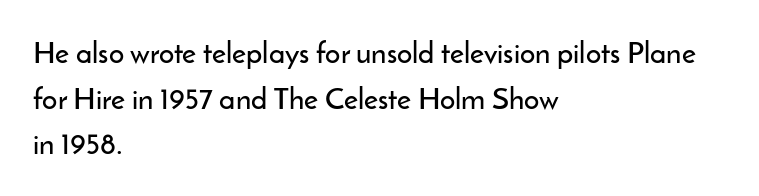
The image shows 30 px sans-serif type, upright; set left-aligned, normal line spacing (1.52x), normal letter spacing, not underlined; low stroke contrast and a small x-height.
